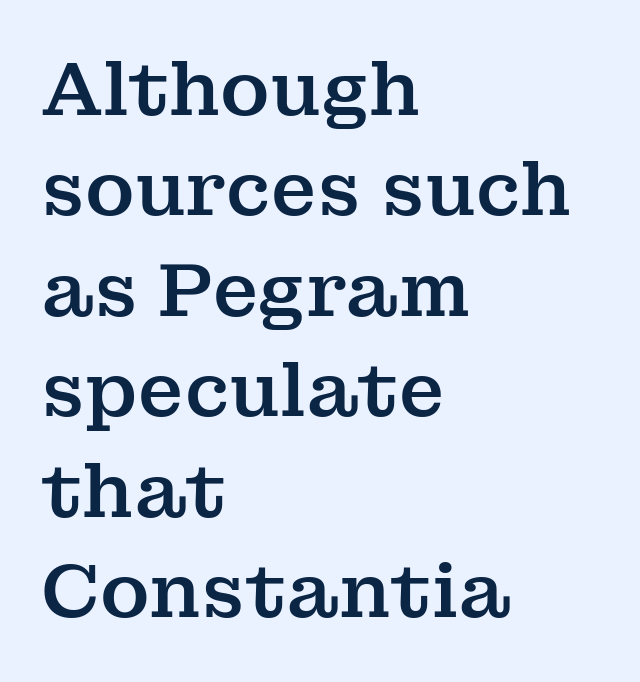
Q: Is the text italic (slanted)? A: No, it is upright.
Q: Is the typeface a serif or a sans-serif typeface? A: Serif.
Q: Is the text underlined? A: No.
Q: How is the paragraph aligned? A: Left-aligned.
Q: Is the spacing between letters normal or unusually wide? A: Normal.
Q: Is the spacing between lines tight, normal or loose? A: Normal.
Q: Width (condensed, normal, or wide)? A: Normal.
Q: Stroke contrast? A: Medium.
Q: x-height? A: Medium.
Q: Monospaced? A: No.
